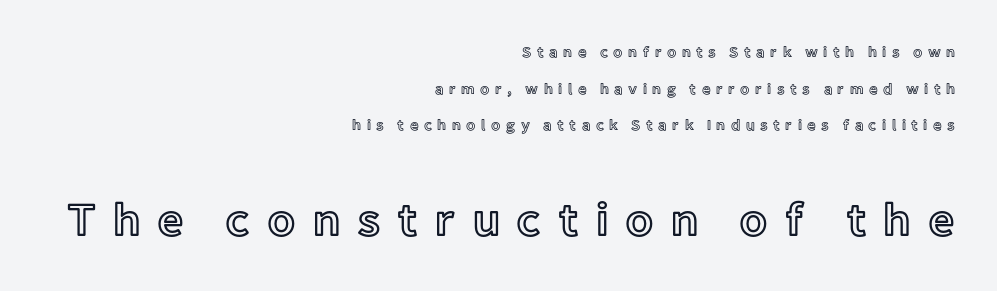
The image shows 46 px text type, upright; set right-aligned, loose line spacing (2.45x), unusually wide letter spacing (+0.36 em), not underlined; the second (bottom) block is 3.07x larger; a medium x-height.
